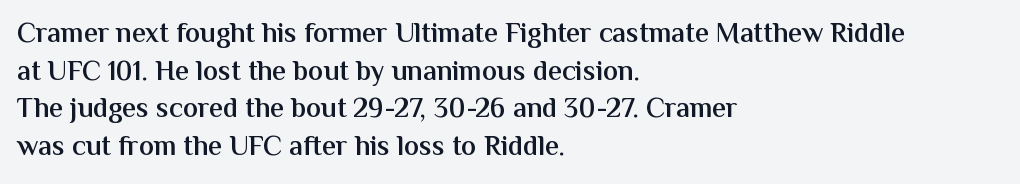
{"serif": "no", "italic": "no", "bold": "semi", "weight": "semibold", "width": "normal", "stroke_contrast": "medium", "x_height": "medium", "monospaced": "no", "underline": "no", "align": "left", "line_spacing": "normal", "line_spacing_ratio": 1.34, "letter_spacing": "normal", "letter_spacing_em": 0.0, "glyph_px": 28}
